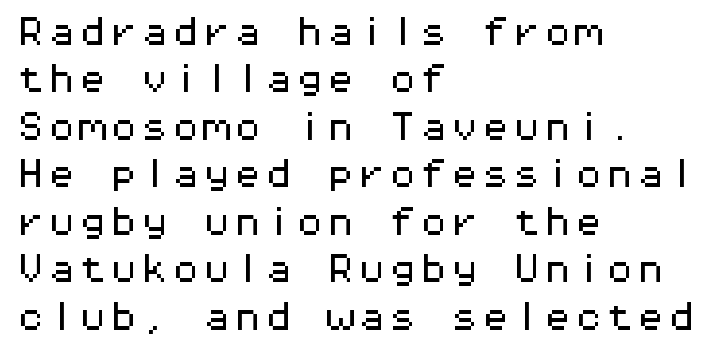
Q: Is the text italic (slanted)? A: No, it is upright.
Q: Is the typeface a serif or a sans-serif typeface? A: Sans-serif.
Q: Is the text underlined? A: No.
Q: How is the paragraph aligned? A: Left-aligned.
Q: Is the spacing between letters normal or unusually wide? A: Normal.
Q: Is the spacing between lines tight, normal or loose? A: Normal.
Q: Width (condensed, normal, or wide)? A: Wide.
Q: Stroke contrast? A: Medium.
Q: x-height? A: Medium.
Q: Monospaced? A: Yes.
